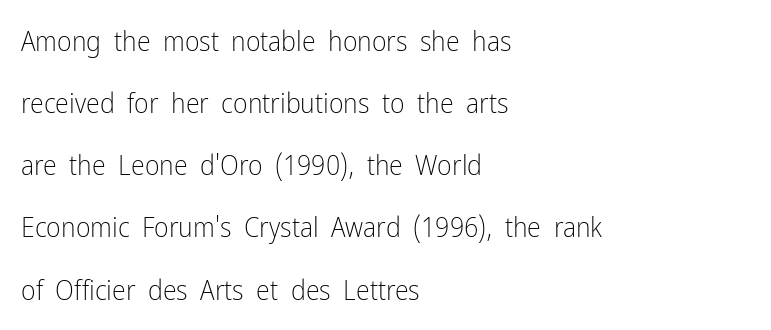
The image shows 28 px light, condensed sans-serif type, upright; set left-aligned, loose line spacing (2.22x), normal letter spacing, not underlined; low stroke contrast and a medium x-height.
